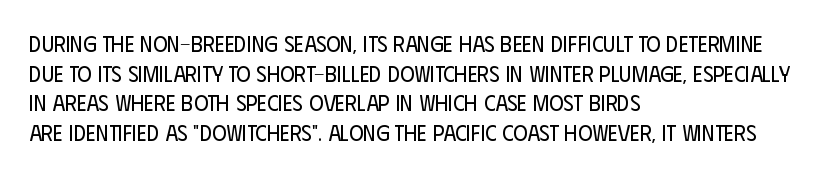
Unmarked baselines from the first word to the last. The designer left line spacing at the default. The rendering anchors every line to the left-hand side. The gaps between neighbouring characters are ordinary and unremarkable. The type sits square on the baseline with zero lean.
